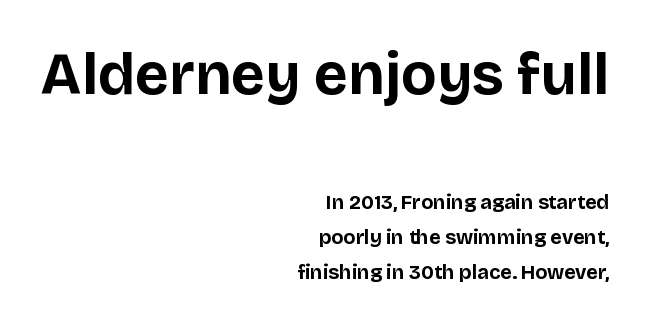
Character size in the leading block exceeds that of the trailing block. Bare-footed words on every line. The passage shown is typed in a proportional face where columns would drift. The face used here has the dense, thick strokes of a bold. Letter spacing: default.
